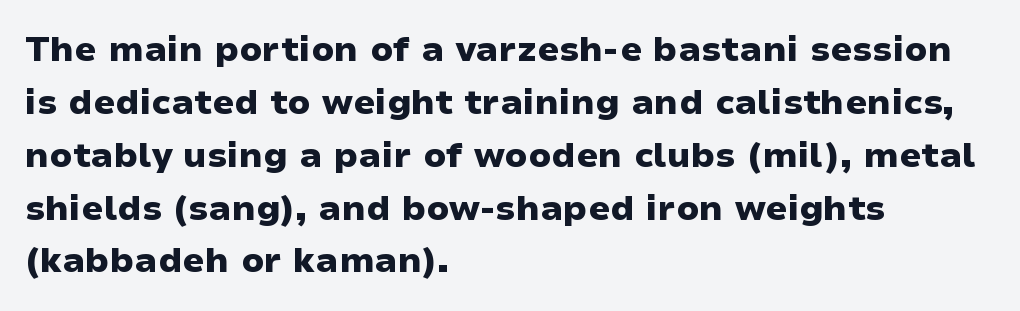
The face used here has the dense, thick strokes of a bold. A student would call this left alignment; a typographer would say flush left, rag right. If you drew a line through each stem, it would be perfectly vertical. I'd call this a sans setting — the letters go barefoot.
